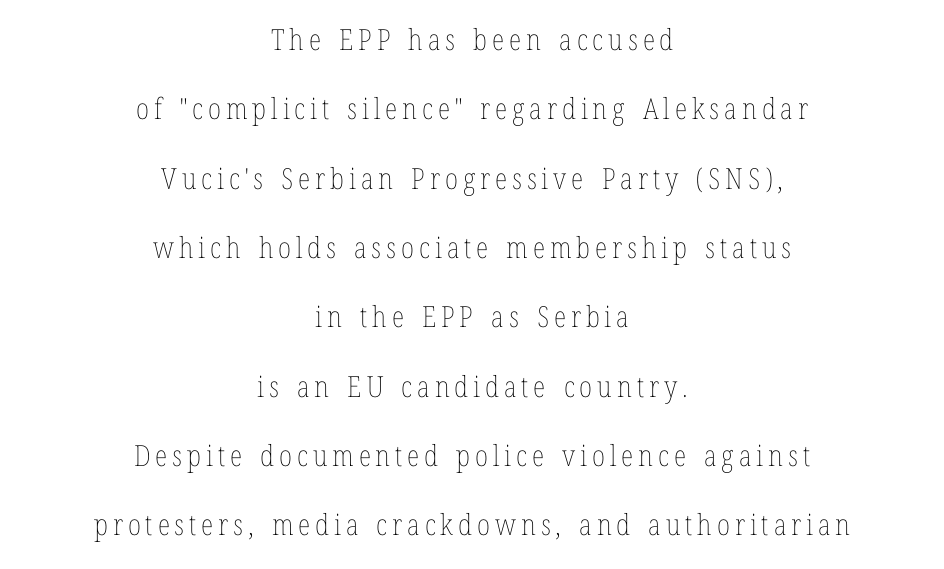
The image shows 29 px thin, condensed type, upright; set centered, loose line spacing (2.39x), not underlined; low stroke contrast and a medium x-height.
